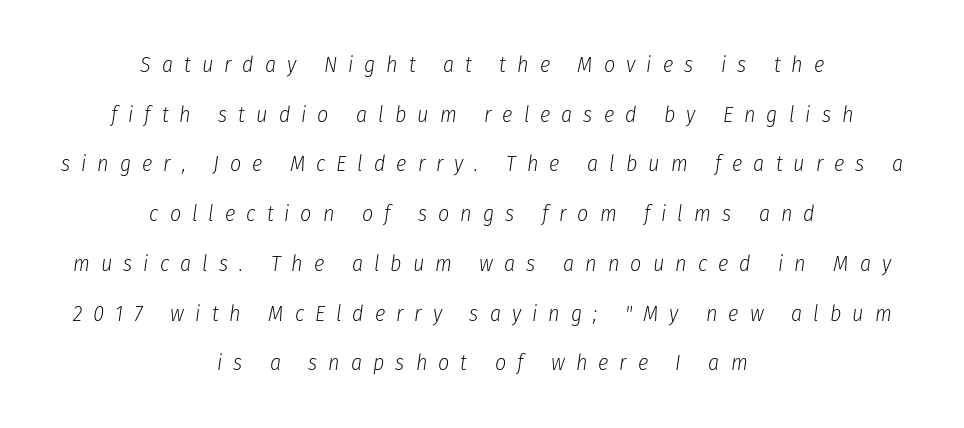
{"italic": "yes", "lean": "right", "slant_degrees": 8, "bold": "no", "underline": "no", "align": "center", "line_spacing": "loose", "line_spacing_ratio": 2.26, "letter_spacing": "wide", "letter_spacing_em": 0.5, "glyph_px": 22}
